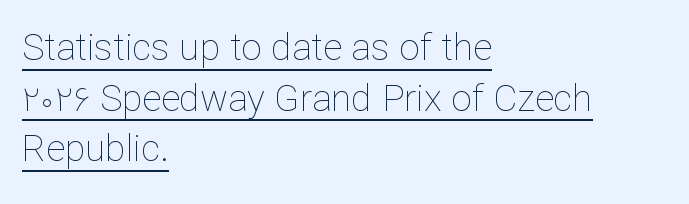
The image shows 37 px thin type, upright; set left-aligned, normal line spacing (1.37x), normal letter spacing, underlined; low stroke contrast and a medium x-height.
